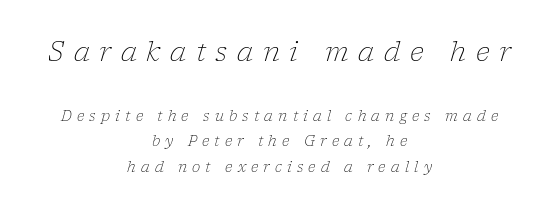
{"italic": "yes", "lean": "right", "slant_degrees": 17, "bold": "no", "underline": "no", "align": "center", "line_spacing_ratio": 1.84, "letter_spacing": "wide", "letter_spacing_em": 0.37, "larger_block": "first", "size_ratio": 1.86, "glyph_px": 26}
